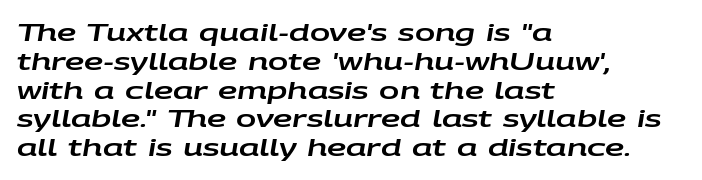
The image shows 24 px text type, italic (leaning right); set left-aligned, line spacing 1.2x, normal letter spacing, not underlined.
